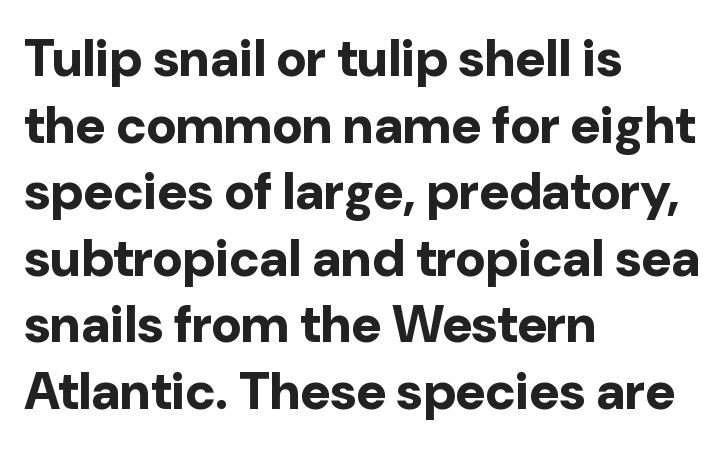
{"serif": "no", "italic": "no", "bold": "yes", "weight": "bold", "width": "normal", "stroke_contrast": "low", "x_height": "medium", "monospaced": "no", "underline": "no", "align": "left", "line_spacing": "normal", "line_spacing_ratio": 1.28, "letter_spacing": "normal", "letter_spacing_em": 0.0, "glyph_px": 52}
